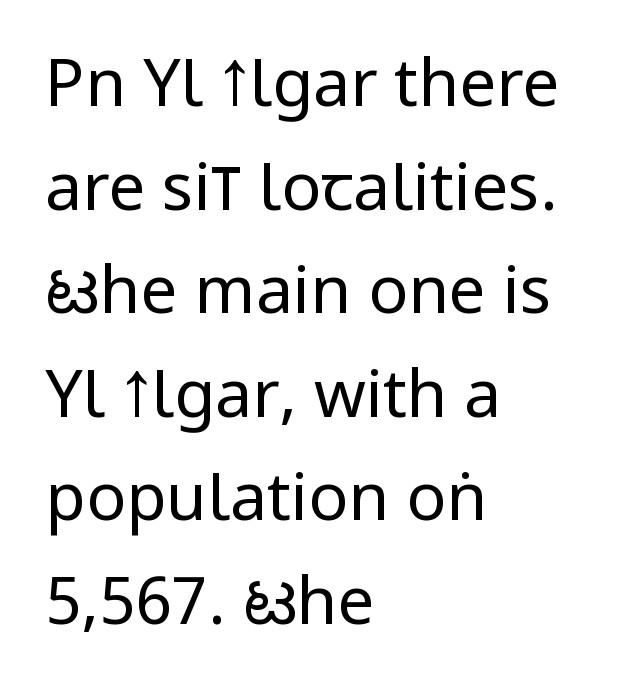
{"serif": "no", "italic": "no", "bold": "no", "weight": "regular", "width": "condensed", "stroke_contrast": "low", "x_height": "large", "monospaced": "no", "underline": "no", "align": "left", "line_spacing": "normal", "line_spacing_ratio": 1.57, "letter_spacing": "normal", "letter_spacing_em": 0.0, "glyph_px": 66}
